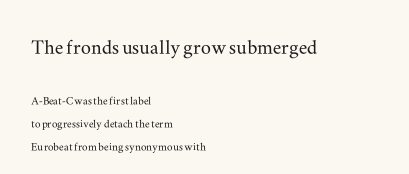
The image shows 25 px text type, upright; set left-aligned, normal line spacing (1.65x), normal letter spacing, not underlined; the first (top) block is 1.79x larger.
